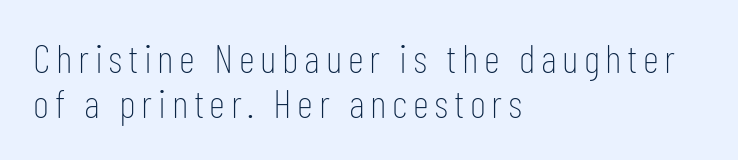
The image shows 40 px thin, condensed sans-serif type, upright; set left-aligned, tight line spacing (1.13x), not underlined; low stroke contrast and a medium x-height.
